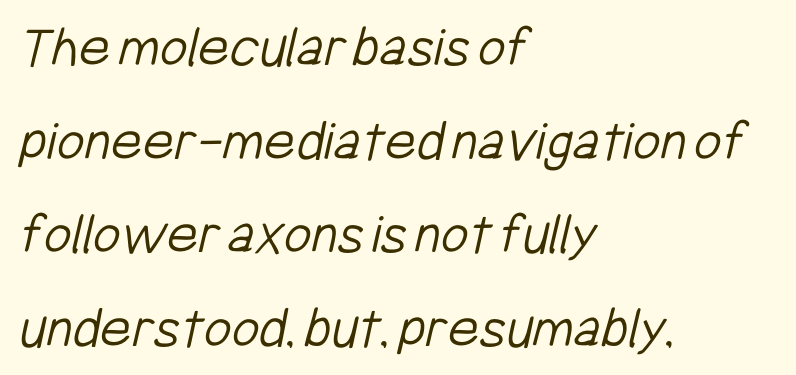
The image shows 60 px light, condensed sans-serif type; set left-aligned, normal line spacing (1.56x), normal letter spacing, not underlined; low stroke contrast and a medium x-height.
